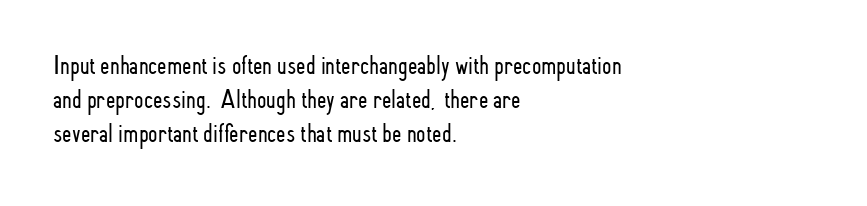
Vertically, the passage feels balanced, rows spaced as you'd expect. The strip under each line holds only bare page. Weight: in the light-to-regular range. Glyph-to-glyph distance matches everyday printed text.
